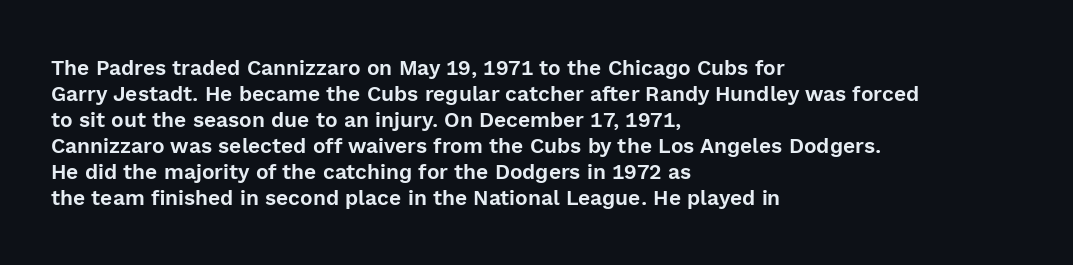
The image shows 21 px text type, upright; set left-aligned, line spacing 1.24x, normal letter spacing, not underlined.
